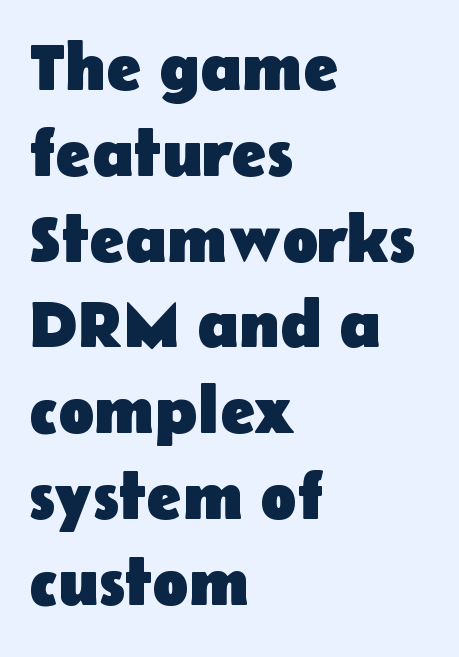
{"serif": "no", "italic": "no", "bold": "yes", "weight": "heavy", "width": "normal", "stroke_contrast": "low", "x_height": "medium", "monospaced": "no", "underline": "no", "align": "left", "line_spacing": "normal", "line_spacing_ratio": 1.28, "letter_spacing": "normal", "letter_spacing_em": 0.0, "glyph_px": 67}
